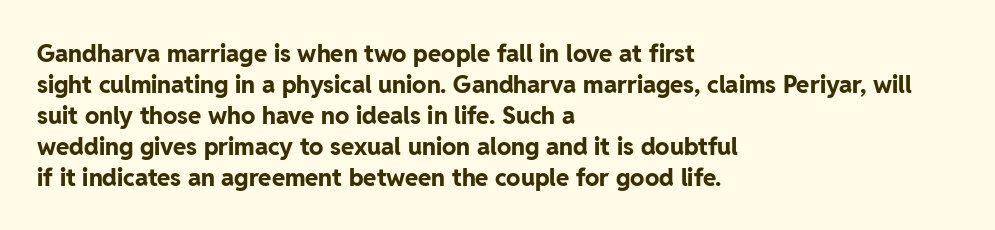
Q: Is the text bold? A: Yes.
Q: Is the text italic (slanted)? A: No, it is upright.
Q: Is the text underlined? A: No.
Q: How is the paragraph aligned? A: Left-aligned.
Q: Is the spacing between letters normal or unusually wide? A: Normal.
Q: Is the spacing between lines tight, normal or loose? A: Normal.
